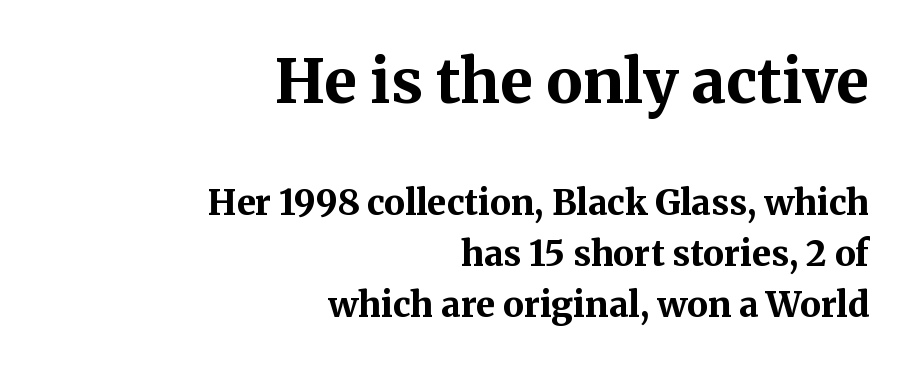
{"serif": "yes", "italic": "no", "bold": "yes", "weight": "bold", "width": "normal", "stroke_contrast": "medium", "x_height": "medium", "monospaced": "no", "underline": "no", "align": "right", "line_spacing": "normal", "line_spacing_ratio": 1.46, "letter_spacing": "normal", "letter_spacing_em": 0.0, "larger_block": "first", "size_ratio": 1.74, "glyph_px": 61}
